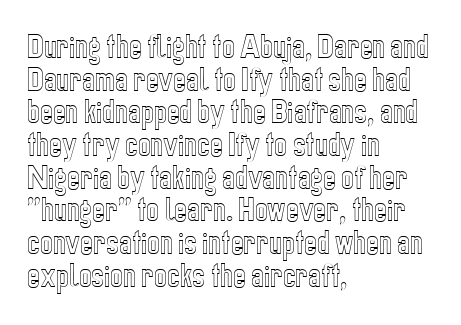
Q: Is the text italic (slanted)? A: No, it is upright.
Q: Is the text underlined? A: No.
Q: How is the paragraph aligned? A: Left-aligned.
Q: Is the spacing between letters normal or unusually wide? A: Normal.
